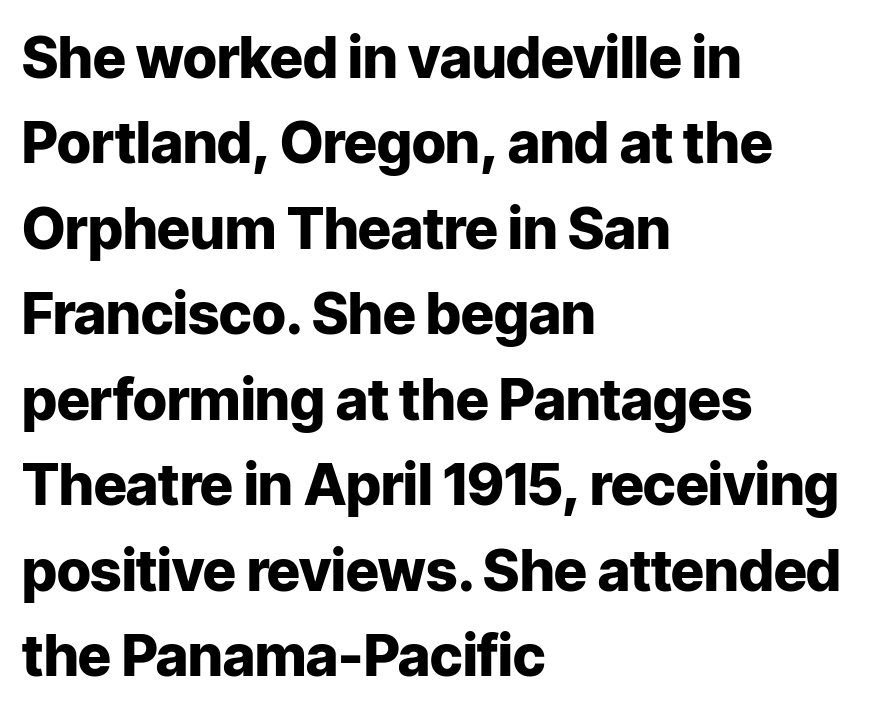
The image shows 57 px heavy sans-serif type, upright; set left-aligned, normal line spacing (1.5x), normal letter spacing, not underlined; low stroke contrast and a medium x-height.
